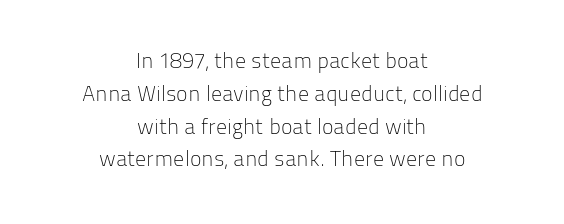
{"italic": "no", "bold": "no", "underline": "no", "align": "center", "line_spacing": "normal", "line_spacing_ratio": 1.49, "letter_spacing": "normal", "letter_spacing_em": 0.0, "glyph_px": 22}
